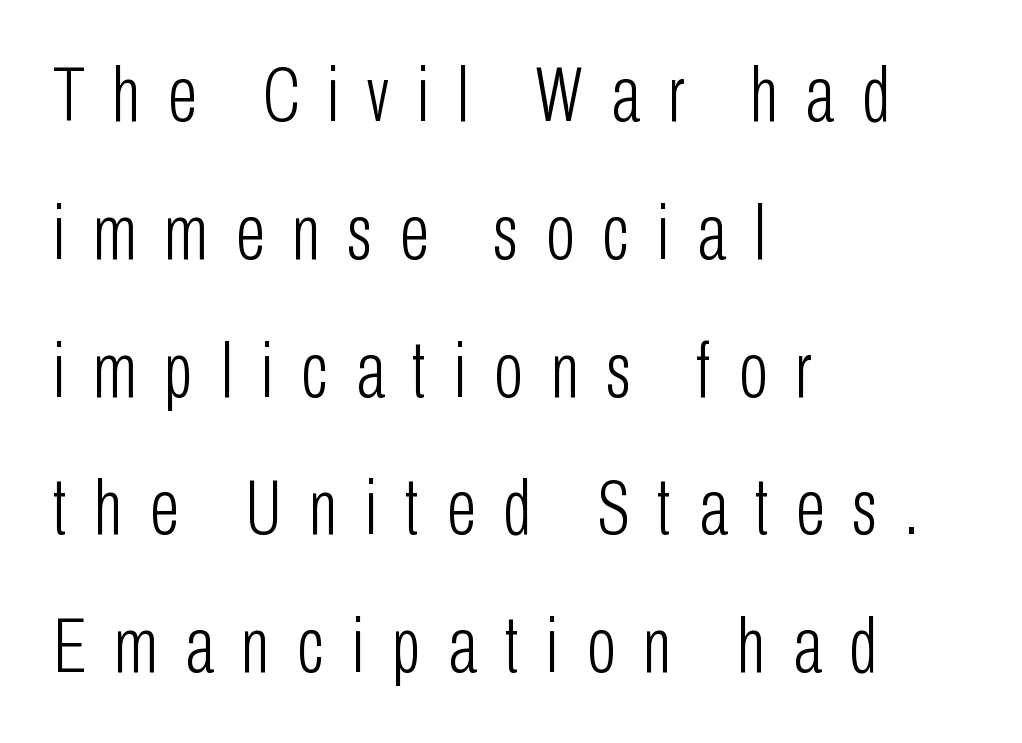
Q: Is the text bold? A: No.
Q: Is the text italic (slanted)? A: No, it is upright.
Q: Is the typeface a serif or a sans-serif typeface? A: Sans-serif.
Q: Is the text underlined? A: No.
Q: How is the paragraph aligned? A: Left-aligned.
Q: Is the spacing between letters normal or unusually wide? A: Unusually wide.
Q: Width (condensed, normal, or wide)? A: Condensed.
Q: Stroke contrast? A: Low.
Q: x-height? A: Medium.
Q: Monospaced? A: No.
